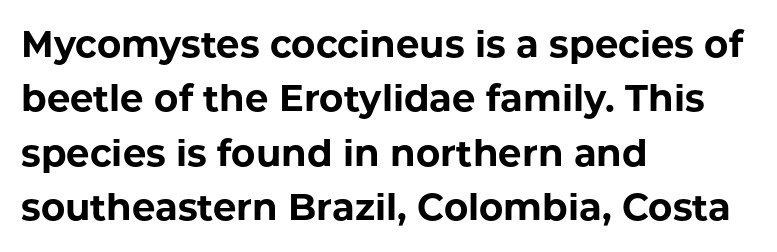
The image shows 37 px bold sans-serif type, upright; set left-aligned, normal line spacing (1.47x), normal letter spacing, not underlined; low stroke contrast and a medium x-height.
